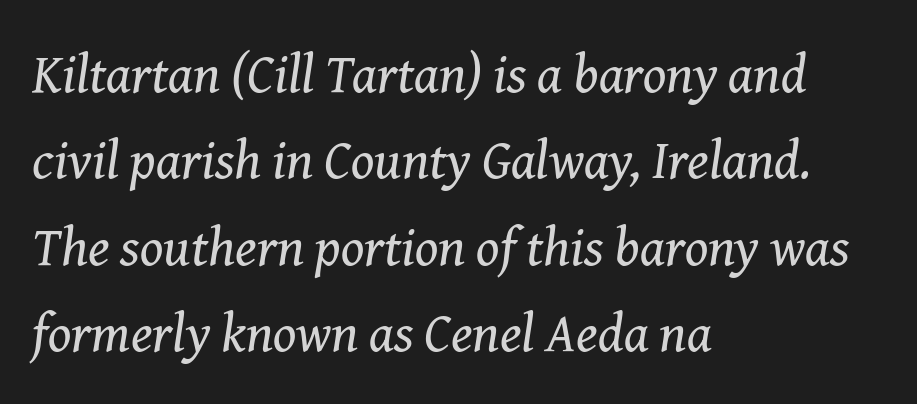
Character widths vary here, with narrow letters taking less room than wide ones. The rendering applies a slant to the glyphs. To sum up the face: it has serifs. The area under the type is left untouched. The rendering keeps characters at their native spacing.
